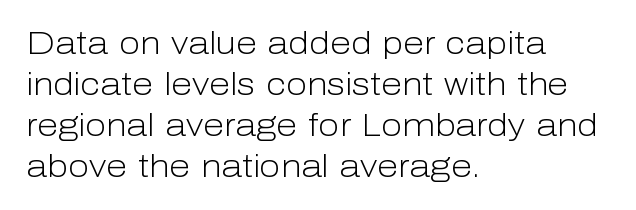
Rows of type keep a routine distance in the vertical direction. The type sits square on the baseline with zero lean. Stroke thickness stays within the range of a standard reading face or lighter. These lines are set flush left with a ragged right edge. Between one letter and the next there's only the usual sliver of space.
